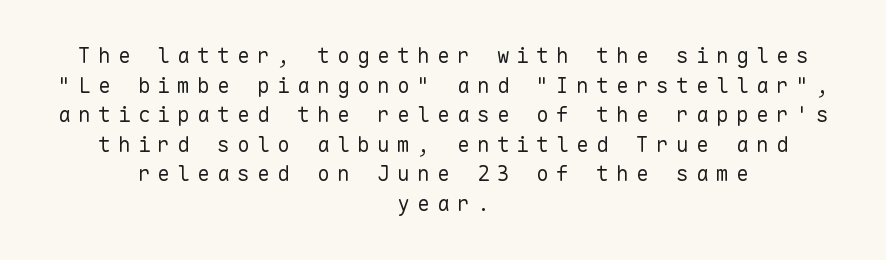
{"italic": "no", "bold": "no", "underline": "no", "align": "center", "line_spacing": "normal", "line_spacing_ratio": 1.41, "letter_spacing": "wide", "letter_spacing_em": 0.35, "glyph_px": 21}
